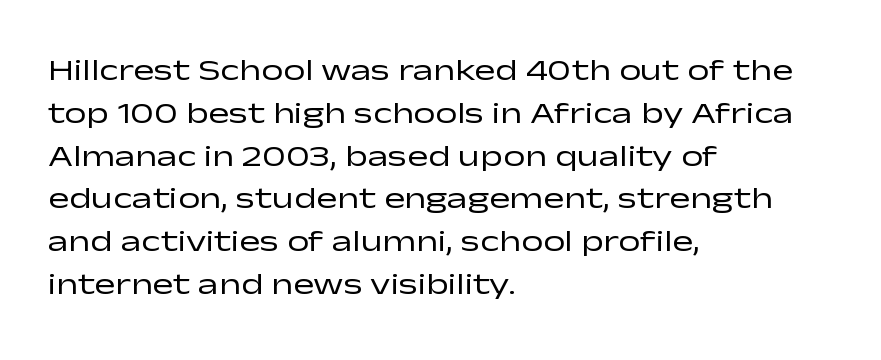
The designer left line spacing at the default. You could call the tracking neutral — neither tight nor loose. Regarding serifs, this sample does without them. Glance below the letters and you will spot only blank space. The text block is weighted toward the left margin, trailing off unevenly rightward.
